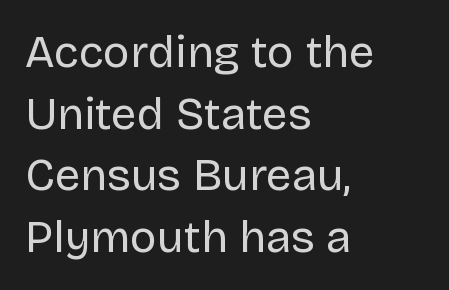
{"serif": "no", "italic": "no", "bold": "no", "weight": "regular", "width": "normal", "stroke_contrast": "low", "x_height": "large", "monospaced": "no", "underline": "no", "align": "left", "line_spacing": "normal", "line_spacing_ratio": 1.37, "letter_spacing": "normal", "letter_spacing_em": 0.0, "glyph_px": 45}
